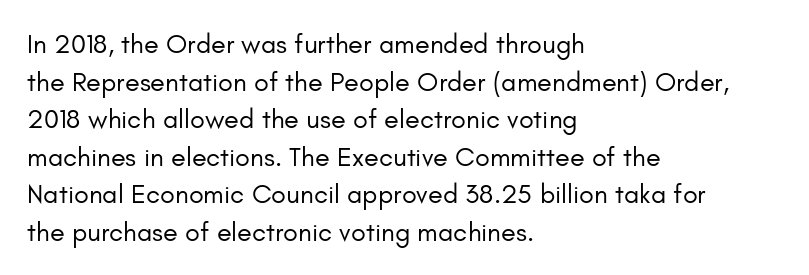
Q: Is the text bold? A: No.
Q: Is the text italic (slanted)? A: No, it is upright.
Q: Is the text underlined? A: No.
Q: How is the paragraph aligned? A: Left-aligned.
Q: Is the spacing between letters normal or unusually wide? A: Normal.
Q: Is the spacing between lines tight, normal or loose? A: Normal.
